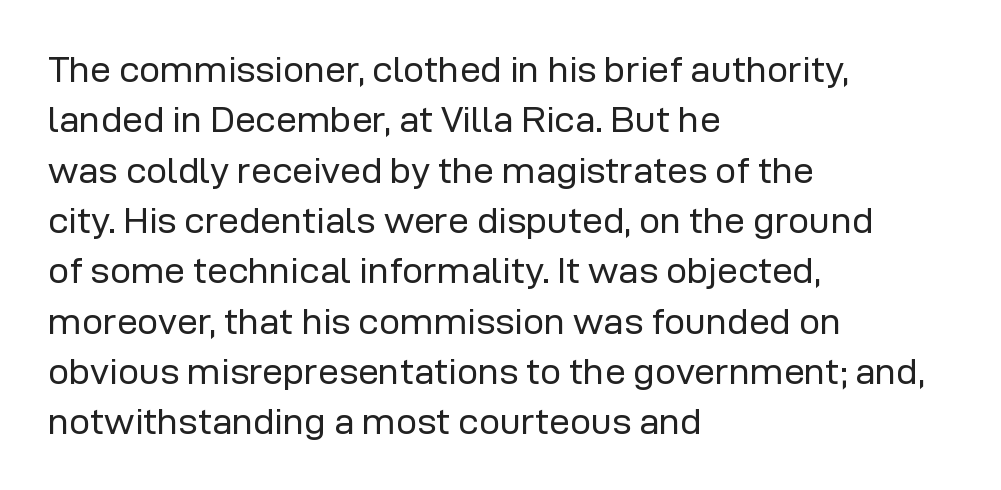
Inter-character spacing is left at the font's built-in metrics. Note: no serifs on the glyphs. Unbolded letterforms with no extra heft. The rendering uses natural spacing where letterforms have individual widths.
